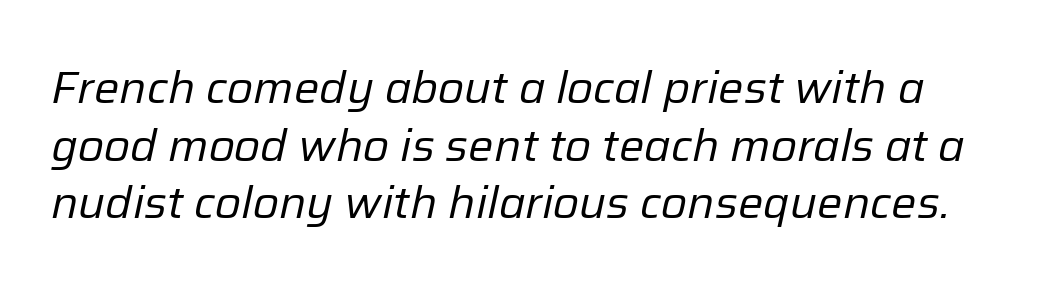
The passage shown leans; its letterforms are oblique. The leading is moderate, giving the passage an even texture. Check the space under the baseline: it is left empty. Summary of weight: not heavy and not bold. This rendering leaves character spacing at its baseline value. Is this a fixed-width face? No — the glyphs have proportional, varying widths.
